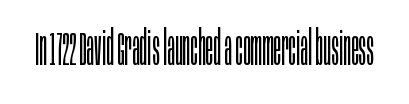
{"serif": "no", "italic": "no", "bold": "no", "weight": "light", "width": "condensed", "stroke_contrast": "low", "x_height": "large", "monospaced": "no", "underline": "no", "letter_spacing": "normal", "letter_spacing_em": 0.0, "glyph_px": 47}
